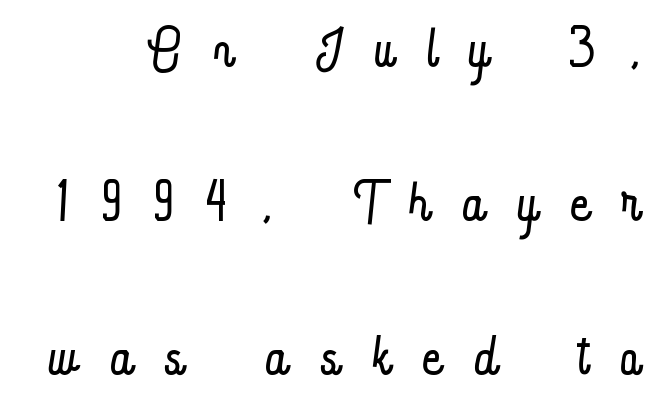
{"bold": "no", "weight": "light", "width": "condensed", "stroke_contrast": "low", "x_height": "small", "monospaced": "no", "underline": "no", "line_spacing": "loose", "line_spacing_ratio": 2.0, "letter_spacing": "wide", "letter_spacing_em": 0.44, "glyph_px": 77}
